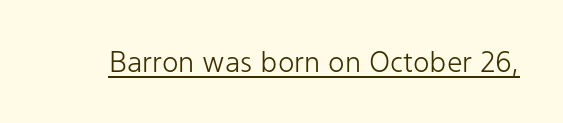
On a weight scale, this lands at 450 or below. Looks like regular typesetting: each glyph gets only the width it needs. Regarding serifs, this sample does without them. Posture: straight, roman, zero tilt. Every word sits above its own underline. This rendering leaves character spacing at its baseline value.
